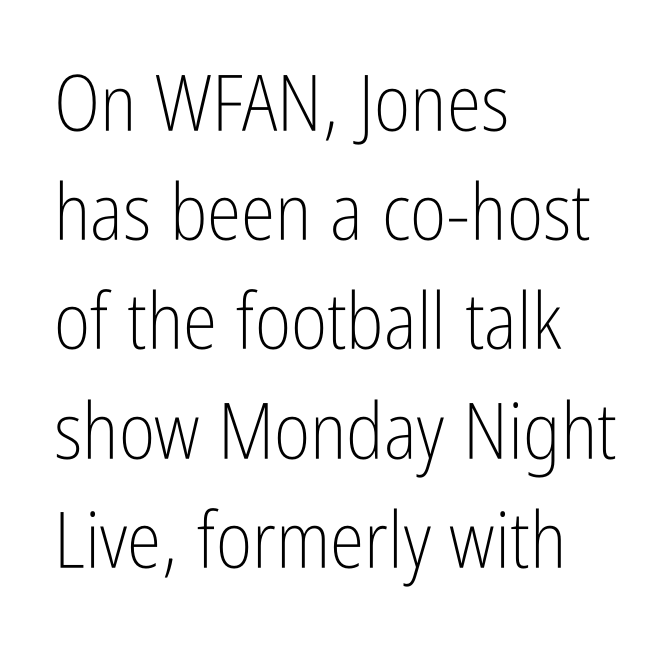
Proportional: the letters do not fall into vertical columns. A normal amount of white space separates one row of letters from the next. Letters rest on an invisible, unmarked baseline. The letterforms sit shoulder to shoulder at normal distance. Vertical stems look standard width or narrower in stroke. This rendering uses left alignment, leaving the right contour irregular.
